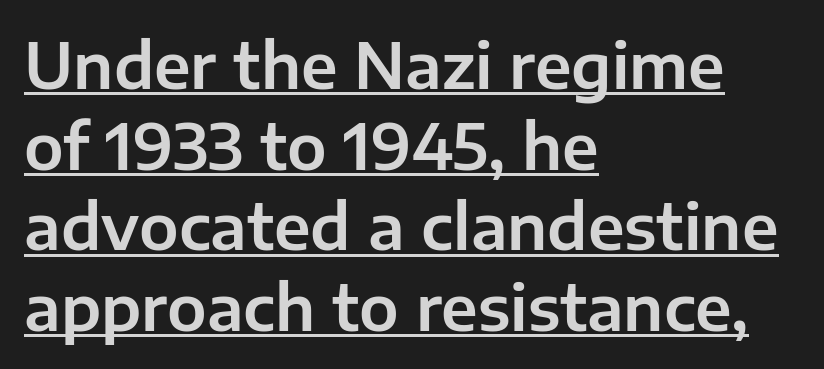
Letter spacing: default. Vertically, the passage feels balanced, rows spaced as you'd expect. When letters stand straight like this, we call the style roman or upright. Where is the straight margin? On the left. Looks like regular typesetting: each glyph gets only the width it needs. Decoration check: the copy is underlined.
